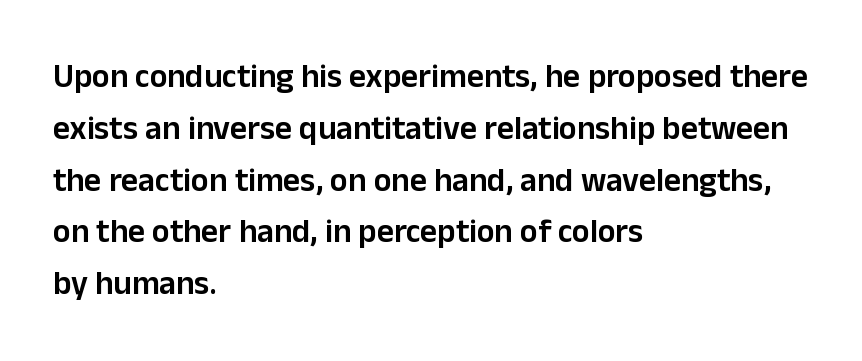
Q: Is the text bold? A: Semi-bold.
Q: Is the text italic (slanted)? A: No, it is upright.
Q: Is the typeface a serif or a sans-serif typeface? A: Sans-serif.
Q: Is the text underlined? A: No.
Q: How is the paragraph aligned? A: Left-aligned.
Q: Is the spacing between letters normal or unusually wide? A: Normal.
Q: Is the spacing between lines tight, normal or loose? A: Normal.
Q: Width (condensed, normal, or wide)? A: Normal.
Q: Stroke contrast? A: Low.
Q: x-height? A: Medium.
Q: Monospaced? A: No.
